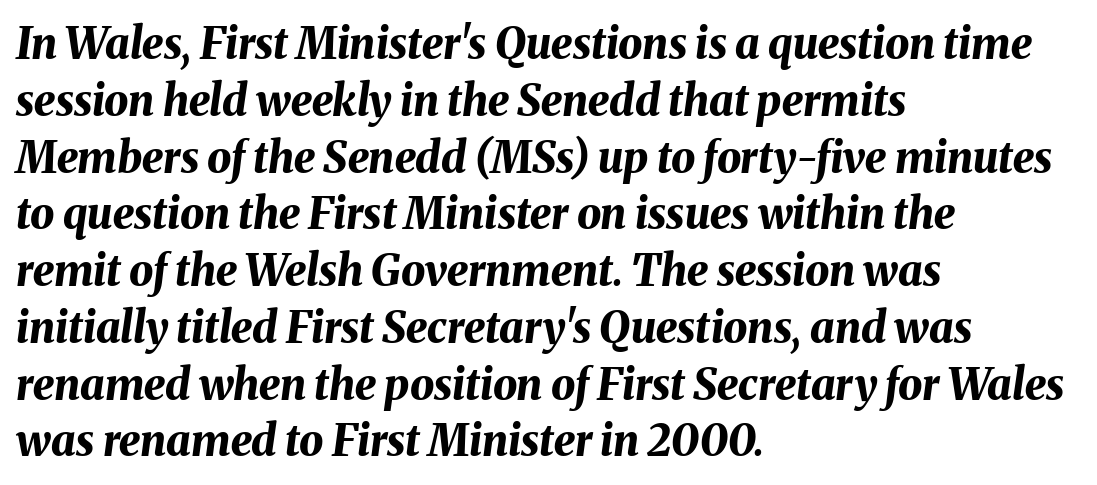
Q: Is the text bold? A: Yes.
Q: Is the text italic (slanted)? A: Yes, it leans right by about 8 degrees.
Q: Is the text underlined? A: No.
Q: How is the paragraph aligned? A: Left-aligned.
Q: Is the spacing between letters normal or unusually wide? A: Normal.
Q: Is the spacing between lines tight, normal or loose? A: Normal.
Q: Width (condensed, normal, or wide)? A: Normal.
Q: Stroke contrast? A: Medium.
Q: x-height? A: Medium.
Q: Monospaced? A: No.
